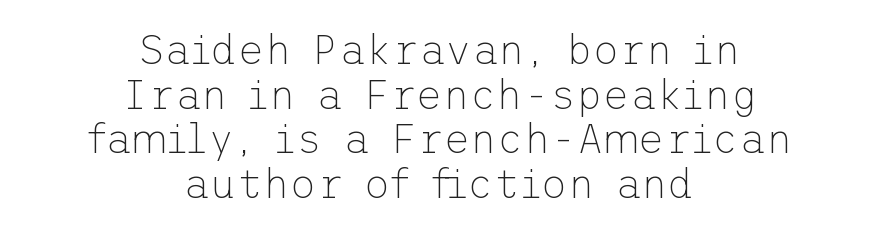
Every stem runs plumb, perpendicular to the baseline. Examine the stroke ends and you'll find no serifs. Default kerning and tracking; the words read as compact shapes. The typesetter chose a symmetrical, centered arrangement here. Letters rest on an invisible, unmarked baseline. What's the leading like? Squeezed, with rows nearly overlapping.
